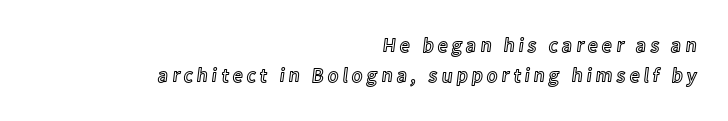
The gaps between neighbouring characters are conspicuously large. Does the copy run flush right? Yes — the right margin is perfectly even. This rendering features lettering with no underline.
